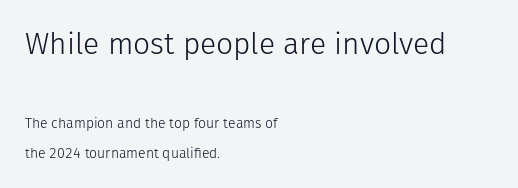
{"serif": "no", "italic": "no", "bold": "no", "weight": "light", "width": "normal", "stroke_contrast": "low", "x_height": "medium", "monospaced": "no", "underline": "no", "align": "left", "line_spacing": "loose", "line_spacing_ratio": 2.17, "letter_spacing": "normal", "letter_spacing_em": 0.0, "larger_block": "first", "size_ratio": 2.14, "glyph_px": 30}
